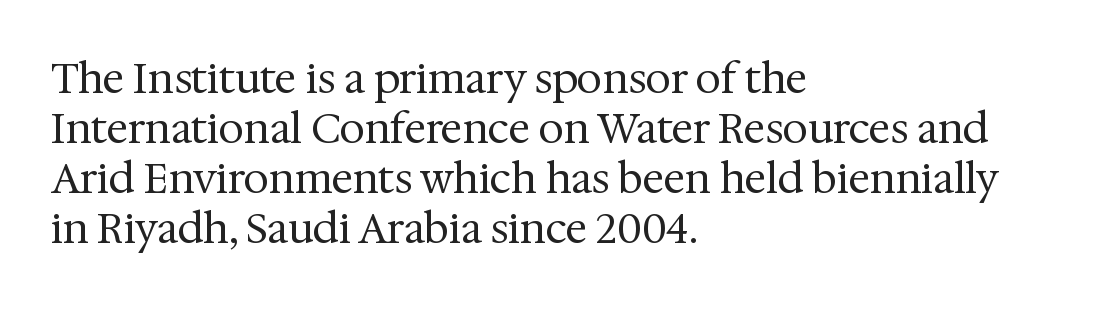
The image shows 41 px regular-weight serif type, upright; set left-aligned, line spacing 1.22x, normal letter spacing, not underlined; medium stroke contrast and a medium x-height.
